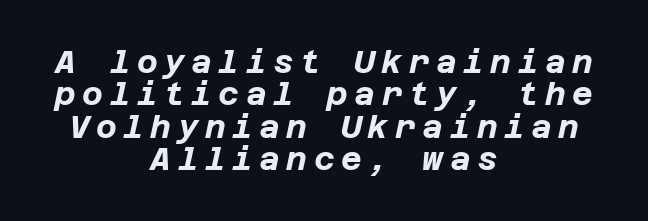
The image shows 32 px bold type, italic (leaning right); set centered, tight line spacing (1.01x), unusually wide letter spacing (+0.2 em), not underlined; low stroke contrast and a large x-height.
